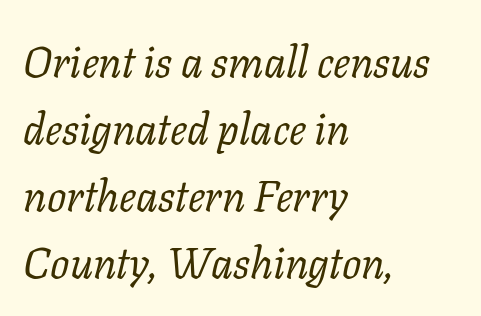
{"serif": "yes", "italic": "yes", "lean": "right", "slant_degrees": 11, "bold": "no", "weight": "regular", "width": "normal", "stroke_contrast": "low", "x_height": "medium", "monospaced": "no", "underline": "no", "align": "left", "line_spacing": "normal", "line_spacing_ratio": 1.56, "letter_spacing": "normal", "letter_spacing_em": 0.0, "glyph_px": 43}
